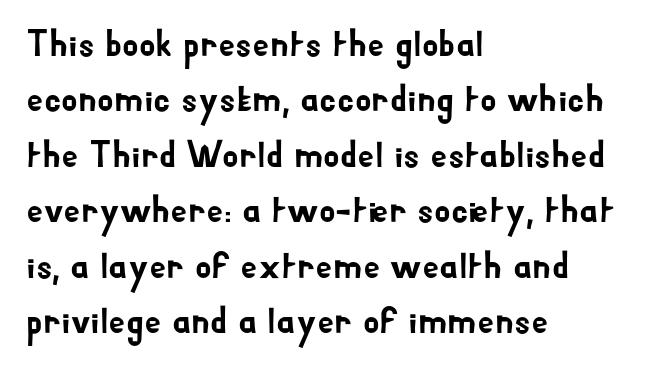
The image shows 38 px sans-serif type, upright; set left-aligned, normal line spacing (1.46x), normal letter spacing, not underlined; low stroke contrast and a small x-height.
